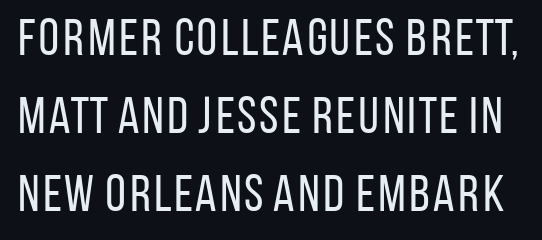
Q: Is the text bold? A: No.
Q: Is the text italic (slanted)? A: No, it is upright.
Q: Is the typeface a serif or a sans-serif typeface? A: Sans-serif.
Q: Is the text underlined? A: No.
Q: Is the spacing between letters normal or unusually wide? A: Normal.
Q: Is the spacing between lines tight, normal or loose? A: Normal.
Q: Width (condensed, normal, or wide)? A: Condensed.
Q: Stroke contrast? A: Low.
Q: x-height? A: Large.
Q: Monospaced? A: No.
